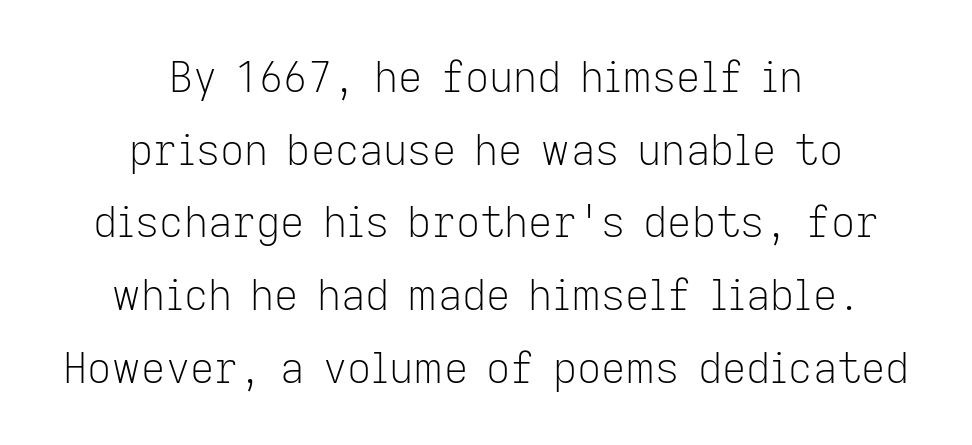
Q: Is the text bold? A: No.
Q: Is the text italic (slanted)? A: No, it is upright.
Q: Is the typeface a serif or a sans-serif typeface? A: Sans-serif.
Q: Is the text underlined? A: No.
Q: How is the paragraph aligned? A: Centered.
Q: Is the spacing between letters normal or unusually wide? A: Normal.
Q: Width (condensed, normal, or wide)? A: Normal.
Q: Stroke contrast? A: Low.
Q: x-height? A: Medium.
Q: Monospaced? A: No.
